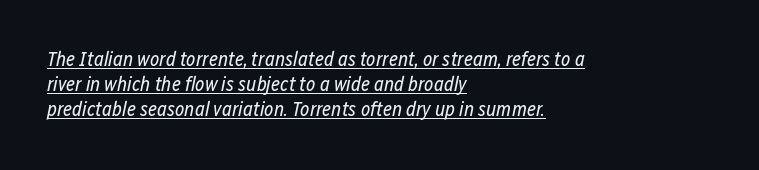
In designer terms, the underline attribute is active on this setting. The passage shown has conventional tracking throughout. Evenly set lines give the paragraph a standard silhouette. The text carries the slant typical of an italic or oblique font. Weight: regular or lighter. The paragraph shown leans on its left margin.
